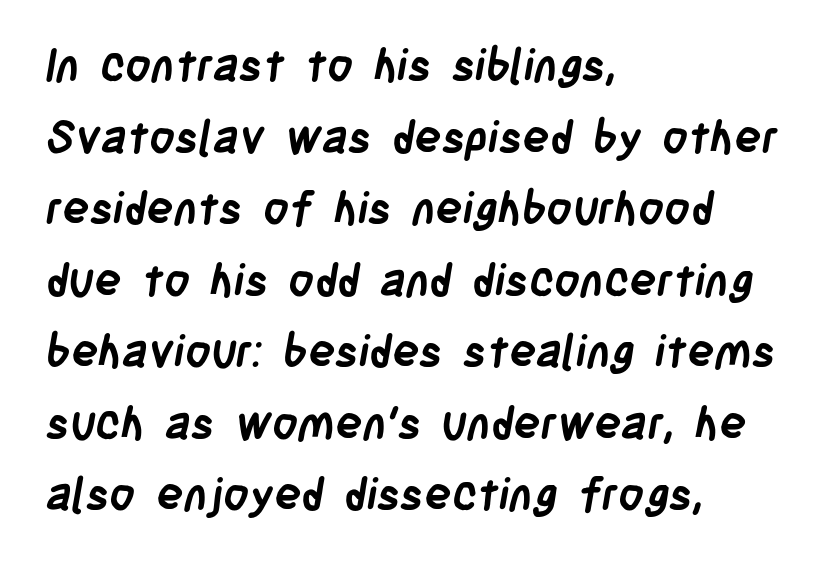
Honestly, the row spacing looks completely unremarkable. You could not count columns in this text — the font is proportionally spaced. The rendering anchors every line to the left-hand side. Observe the ordinary spacing: letters are neighbours, not strangers. I'd describe the lettering as bold — thick and assertive.
